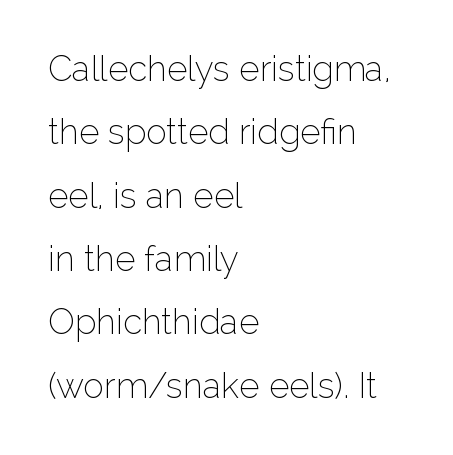
Here the designer chose a conventional face with non-uniform glyph widths. The letters carry no serifs — their stems end cleanly without finishing strokes. The type sits square on the baseline with zero lean. Rule under the text: the space is simply empty. The ragged edge is on the right, which tells us the setting is flush left. Ink coverage per letter is moderate at most.
